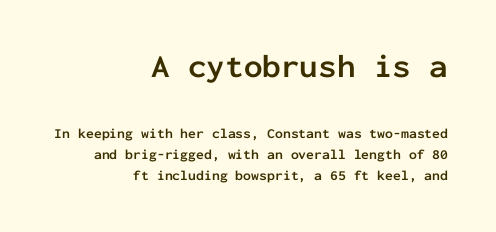
{"serif": "no", "italic": "no", "bold": "yes", "weight": "semibold", "width": "normal", "stroke_contrast": "low", "x_height": "medium", "monospaced": "yes", "underline": "no", "align": "right", "line_spacing": "normal", "line_spacing_ratio": 1.52, "letter_spacing": "normal", "letter_spacing_em": 0.0, "larger_block": "first", "size_ratio": 2.36, "glyph_px": 33}
